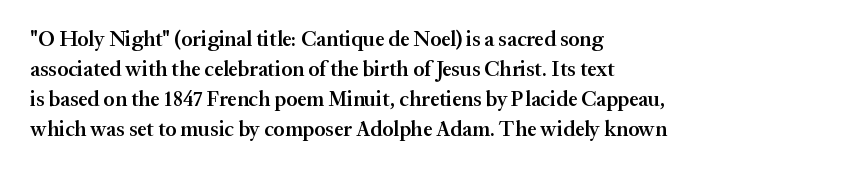
The image shows 21 px text type, upright; set left-aligned, normal line spacing (1.43x), normal letter spacing, not underlined.
